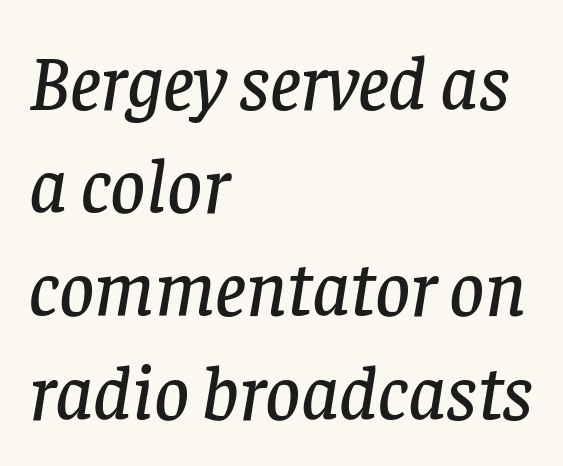
Q: Is the text italic (slanted)? A: Yes, it leans right by about 8 degrees.
Q: Is the typeface a serif or a sans-serif typeface? A: Serif.
Q: Is the text underlined? A: No.
Q: How is the paragraph aligned? A: Left-aligned.
Q: Is the spacing between letters normal or unusually wide? A: Normal.
Q: Is the spacing between lines tight, normal or loose? A: Normal.
Q: Width (condensed, normal, or wide)? A: Normal.
Q: Stroke contrast? A: Low.
Q: x-height? A: Large.
Q: Monospaced? A: No.
